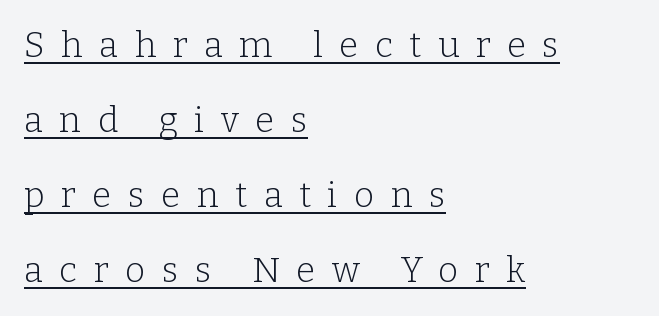
The image shows 35 px light serif type, upright; set left-aligned, loose line spacing (2.14x), unusually wide letter spacing (+0.47 em), underlined; low stroke contrast and a medium x-height.
